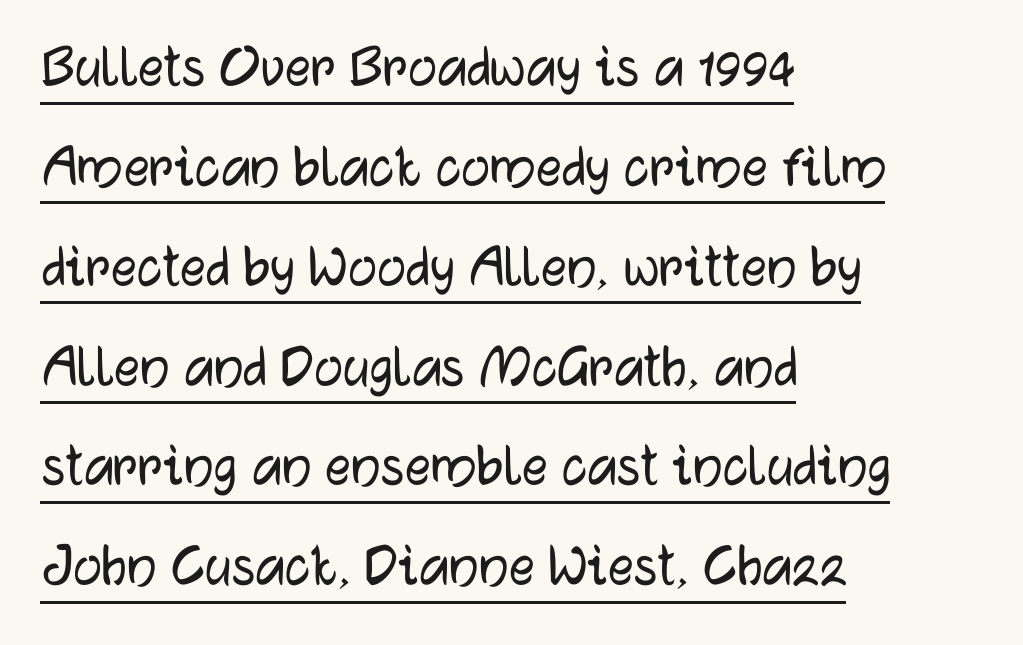
Typeset ragged right — the left edge is the straight one. Each letter's strokes conclude bluntly, with no projecting serifs. Style check: upright. The line texture is even and compact thanks to regular tracking. The block of text has a typical density, with ordinary space between rows. In designer terms, the underline attribute is active on this setting.
